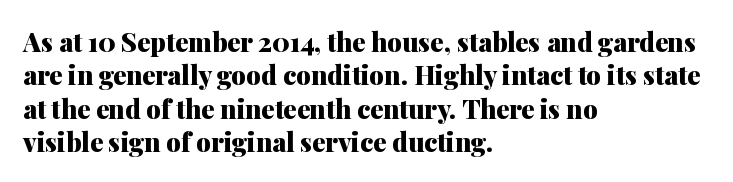
Q: Is the text bold? A: Yes.
Q: Is the text italic (slanted)? A: No, it is upright.
Q: Is the text underlined? A: No.
Q: How is the paragraph aligned? A: Left-aligned.
Q: Is the spacing between letters normal or unusually wide? A: Normal.
Q: Is the spacing between lines tight, normal or loose? A: Normal.
